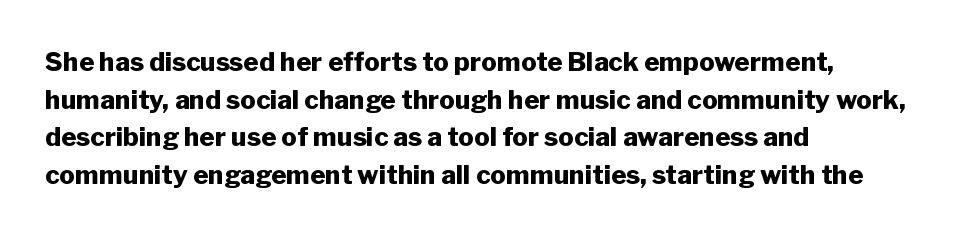
On the weight axis this lands at bold, roughly 700. Words float on clear page, feet unadorned. Interline gaps are of average width in this sample. The rendering keeps characters at their native spacing. In terms of posture, this sample is upright.
